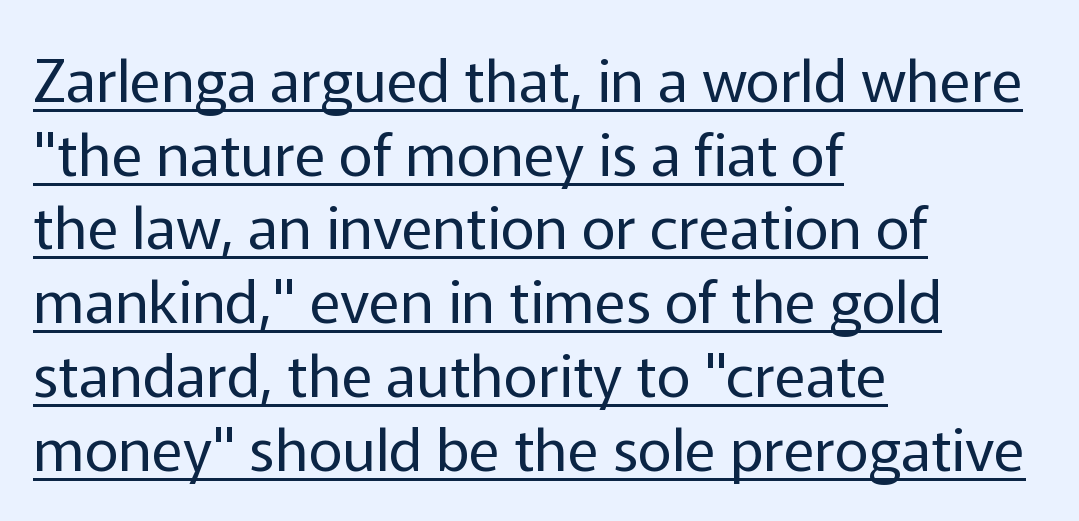
Q: Is the text bold? A: No.
Q: Is the text italic (slanted)? A: No, it is upright.
Q: Is the typeface a serif or a sans-serif typeface? A: Sans-serif.
Q: Is the text underlined? A: Yes.
Q: How is the paragraph aligned? A: Left-aligned.
Q: Is the spacing between letters normal or unusually wide? A: Normal.
Q: Is the spacing between lines tight, normal or loose? A: Normal.
Q: Width (condensed, normal, or wide)? A: Normal.
Q: Stroke contrast? A: Low.
Q: x-height? A: Medium.
Q: Monospaced? A: No.
